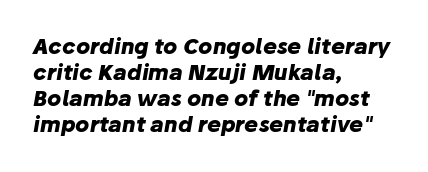
The image shows 21 px bold type, italic (leaning right); set left-aligned, line spacing 1.24x, normal letter spacing, not underlined.
